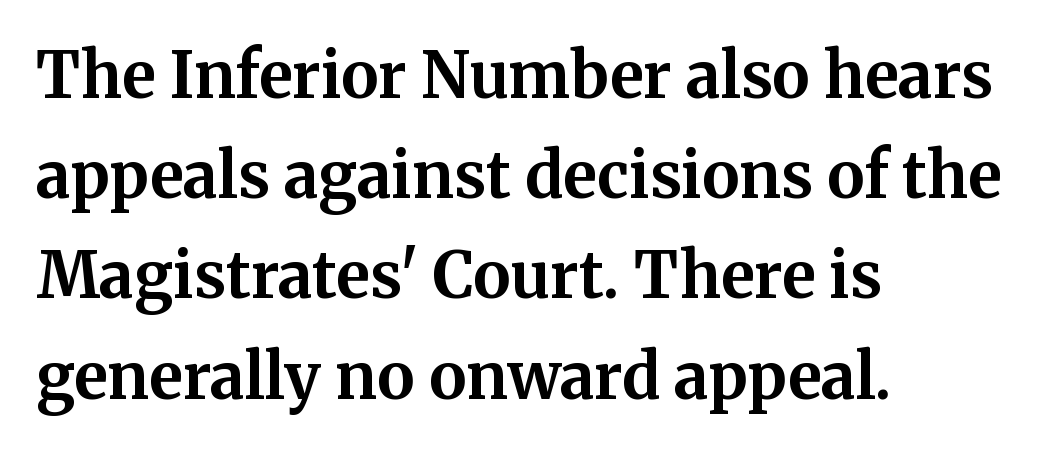
The face used here is seriffed, in the tradition of book romans. Leading: standard. Strong, thick strokes mark this as bold type. Each letter keeps its own natural width here, so spacing adapts to shape. The passage shown has conventional tracking throughout.
